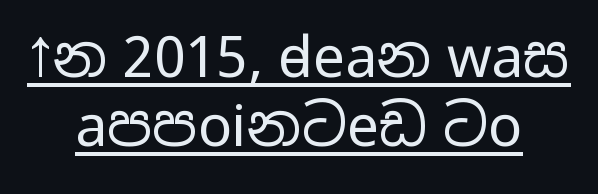
{"serif": "no", "italic": "no", "bold": "no", "weight": "regular", "width": "wide", "stroke_contrast": "low", "x_height": "medium", "monospaced": "no", "underline": "yes", "align": "center", "line_spacing_ratio": 1.21, "letter_spacing": "normal", "letter_spacing_em": 0.0, "glyph_px": 57}
